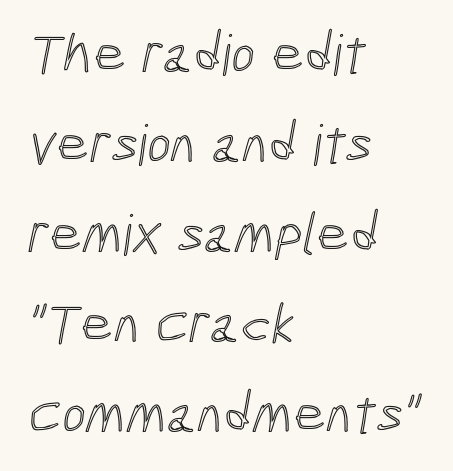
{"width": "condensed", "x_height": "medium", "monospaced": "no", "underline": "no", "align": "left", "line_spacing": "normal", "line_spacing_ratio": 1.58, "letter_spacing": "normal", "letter_spacing_em": 0.0, "glyph_px": 57}
